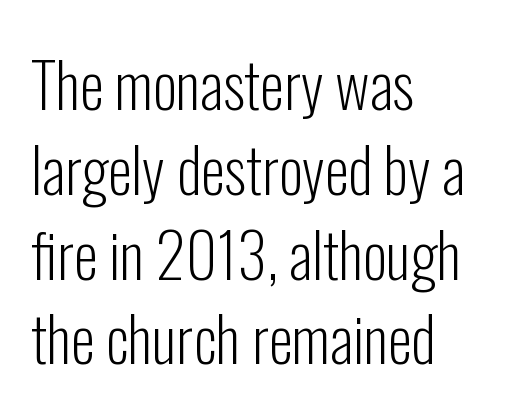
Q: Is the text bold? A: No.
Q: Is the text italic (slanted)? A: No, it is upright.
Q: Is the typeface a serif or a sans-serif typeface? A: Sans-serif.
Q: Is the text underlined? A: No.
Q: How is the paragraph aligned? A: Left-aligned.
Q: Is the spacing between letters normal or unusually wide? A: Normal.
Q: Is the spacing between lines tight, normal or loose? A: Normal.
Q: Width (condensed, normal, or wide)? A: Condensed.
Q: Stroke contrast? A: Low.
Q: x-height? A: Medium.
Q: Monospaced? A: No.
